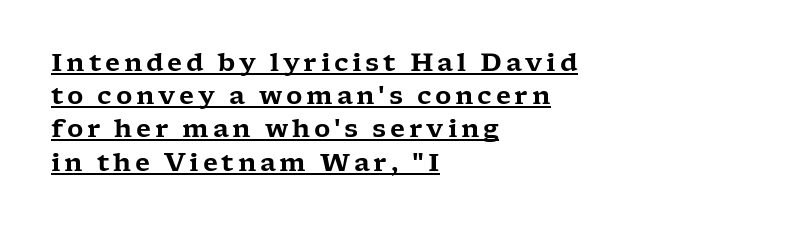
Q: Is the text italic (slanted)? A: No, it is upright.
Q: Is the text underlined? A: Yes.
Q: How is the paragraph aligned? A: Left-aligned.
Q: Is the spacing between lines tight, normal or loose? A: Normal.
